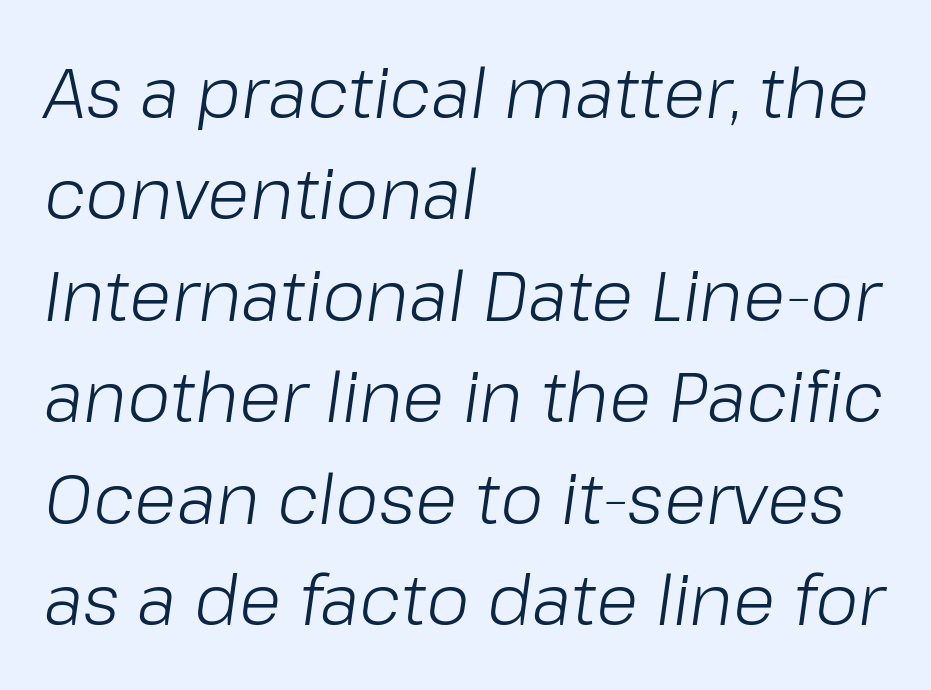
{"italic": "yes", "lean": "right", "slant_degrees": 8, "bold": "no", "weight": "light", "width": "normal", "stroke_contrast": "low", "x_height": "medium", "monospaced": "no", "underline": "no", "align": "left", "line_spacing": "normal", "line_spacing_ratio": 1.47, "letter_spacing": "normal", "letter_spacing_em": 0.0, "glyph_px": 69}
